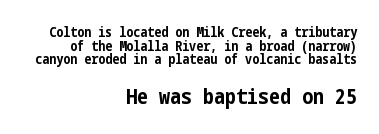
Q: Is the text bold? A: Yes.
Q: Is the text italic (slanted)? A: No, it is upright.
Q: Is the text underlined? A: No.
Q: How is the paragraph aligned? A: Right-aligned.
Q: Is the spacing between letters normal or unusually wide? A: Normal.
Q: Is the spacing between lines tight, normal or loose? A: Tight.
Q: Which block of text is set in a larger size, the first (top) or the second (bottom)? A: The second (bottom) one.
